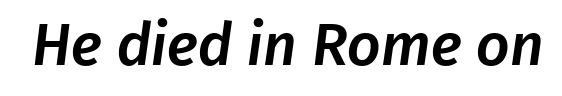
You could not count columns in this text — the font is proportionally spaced. The text was rendered using a sans face with plain stroke endings. Only glyphs here, with clear space below each row. This sample uses plain, unmodified letter spacing.
